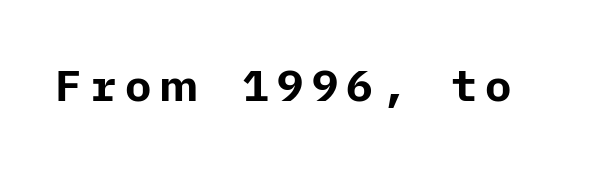
Serif or sans? Sans — the stroke terminals are bare. Ascenders rise straight up at ninety degrees. Heavy, bold letterforms. The words here are not underlined.
